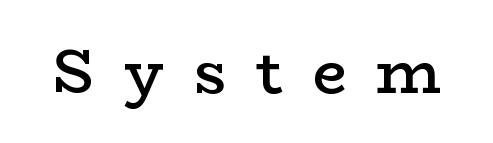
{"serif": "yes", "italic": "no", "bold": "semi", "weight": "semibold", "width": "wide", "stroke_contrast": "low", "x_height": "medium", "monospaced": "no", "underline": "no", "letter_spacing": "wide", "letter_spacing_em": 0.48, "glyph_px": 61}
